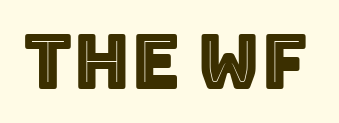
Q: Is the text italic (slanted)? A: No, it is upright.
Q: Is the text underlined? A: No.
Q: Is the spacing between letters normal or unusually wide? A: Normal.
Q: Width (condensed, normal, or wide)? A: Normal.
Q: x-height? A: Large.
Q: Monospaced? A: No.
